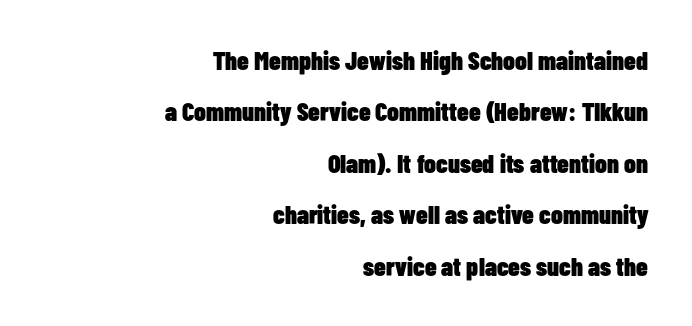
Ordinary non-slanted type is in use. Tracking here is standard; glyphs follow each other at the usual distance. The letters are bold, with thick, heavy strokes. The block of text is sparse from top to bottom, with ample space between rows.
